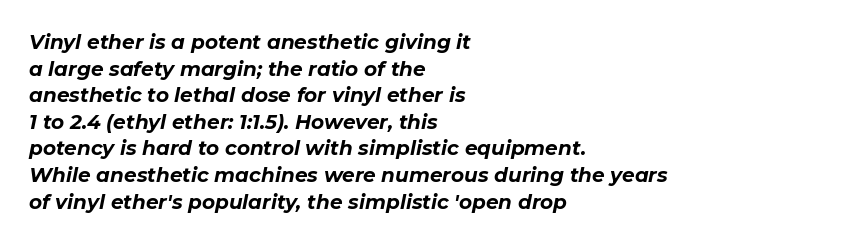
Check the space under the baseline: it is left empty. Successive baselines arrive at the customary interval. The letterforms sit shoulder to shoulder at normal distance. Where is the straight margin? On the left. The face used here has a pronounced slope to its letters.
